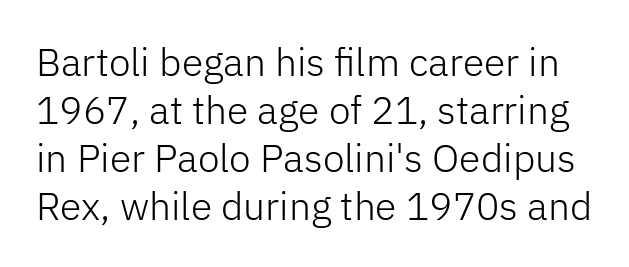
The image shows 39 px light sans-serif type, upright; set line spacing 1.23x, normal letter spacing, not underlined; low stroke contrast and a medium x-height.
